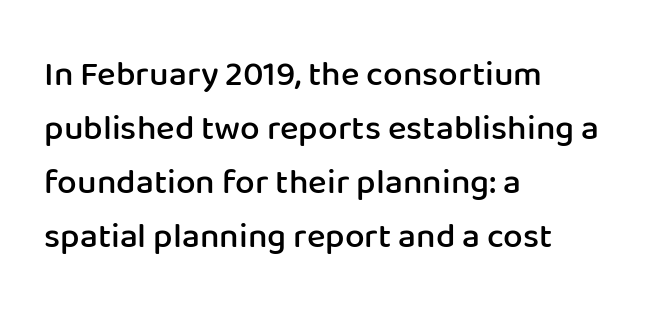
The image shows 35 px semibold sans-serif type, upright; set left-aligned, normal line spacing (1.54x), normal letter spacing, not underlined; low stroke contrast and a medium x-height.
